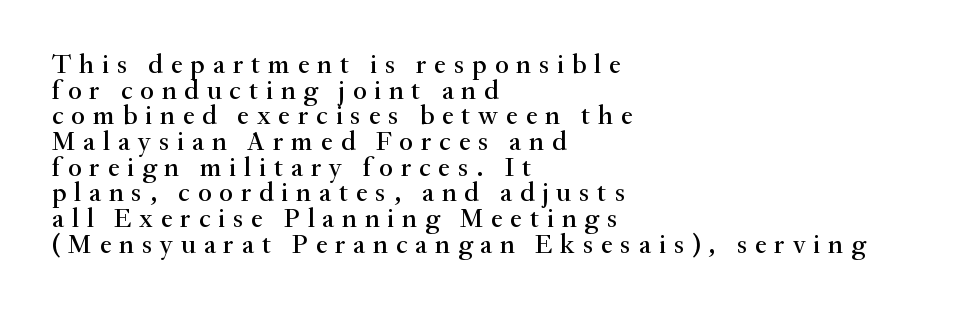
Q: Is the text italic (slanted)? A: No, it is upright.
Q: Is the text underlined? A: No.
Q: How is the paragraph aligned? A: Left-aligned.
Q: Is the spacing between letters normal or unusually wide? A: Unusually wide.
Q: Is the spacing between lines tight, normal or loose? A: Tight.
